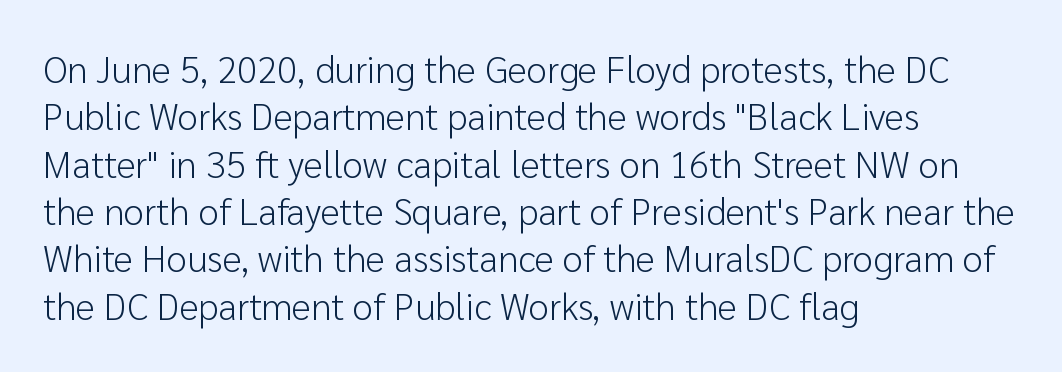
{"serif": "no", "italic": "no", "bold": "no", "weight": "light", "width": "normal", "stroke_contrast": "low", "x_height": "medium", "monospaced": "no", "underline": "no", "align": "left", "line_spacing": "normal", "line_spacing_ratio": 1.28, "letter_spacing": "normal", "letter_spacing_em": 0.0, "glyph_px": 37}
